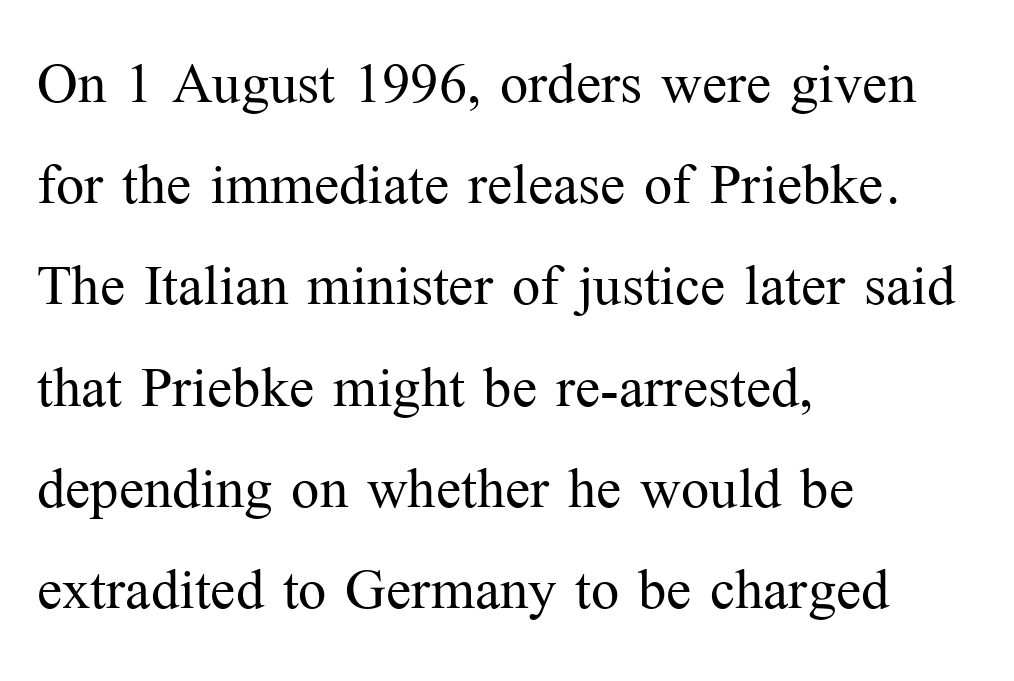
The image shows 75 px light serif type, upright; set left-aligned, normal line spacing (1.35x), normal letter spacing, not underlined; medium stroke contrast and a medium x-height.
